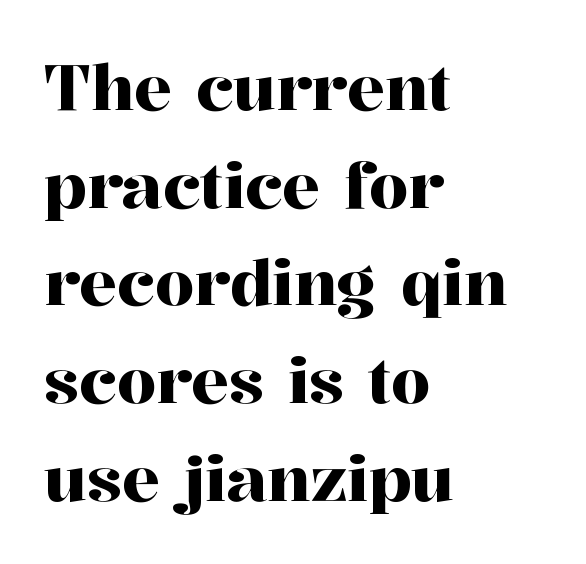
Q: Is the text italic (slanted)? A: No, it is upright.
Q: Is the typeface a serif or a sans-serif typeface? A: Serif.
Q: Is the text underlined? A: No.
Q: How is the paragraph aligned? A: Left-aligned.
Q: Is the spacing between letters normal or unusually wide? A: Normal.
Q: Is the spacing between lines tight, normal or loose? A: Normal.
Q: Width (condensed, normal, or wide)? A: Normal.
Q: Stroke contrast? A: High.
Q: x-height? A: Medium.
Q: Monospaced? A: No.
